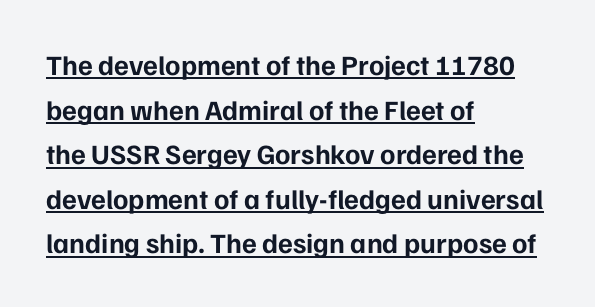
{"serif": "no", "italic": "no", "bold": "yes", "weight": "bold", "width": "normal", "stroke_contrast": "low", "x_height": "medium", "monospaced": "no", "underline": "yes", "align": "left", "line_spacing": "normal", "line_spacing_ratio": 1.59, "letter_spacing": "normal", "letter_spacing_em": 0.0, "glyph_px": 28}
